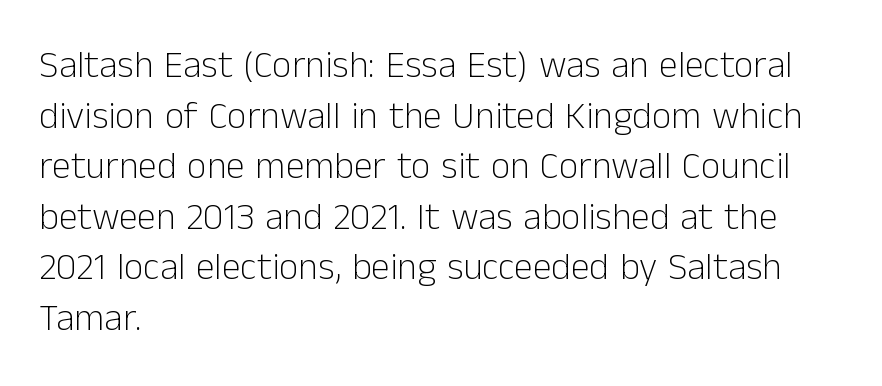
The image shows 38 px light sans-serif type, upright; set left-aligned, normal line spacing (1.33x), normal letter spacing, not underlined; low stroke contrast and a medium x-height.
